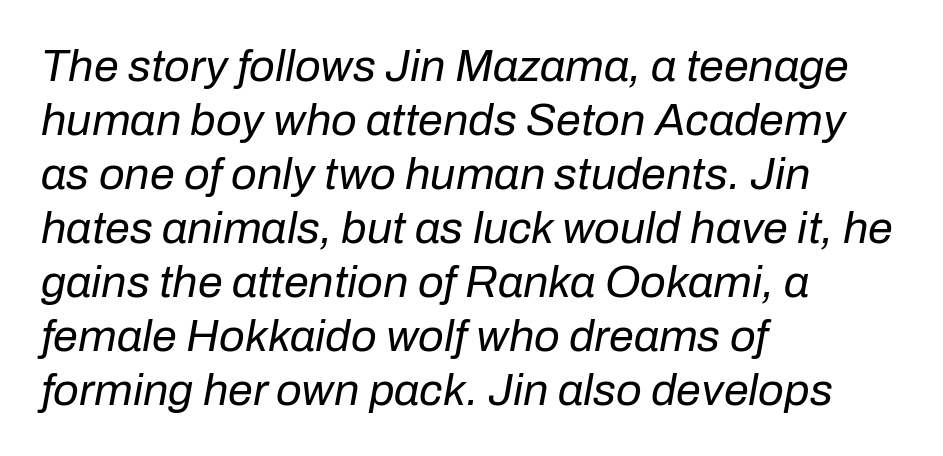
Each line starts at the same left margin while the right side varies. This rendering leaves character spacing at its baseline value. No word sits above an underline. Here the designer chose a conventional face with non-uniform glyph widths.
